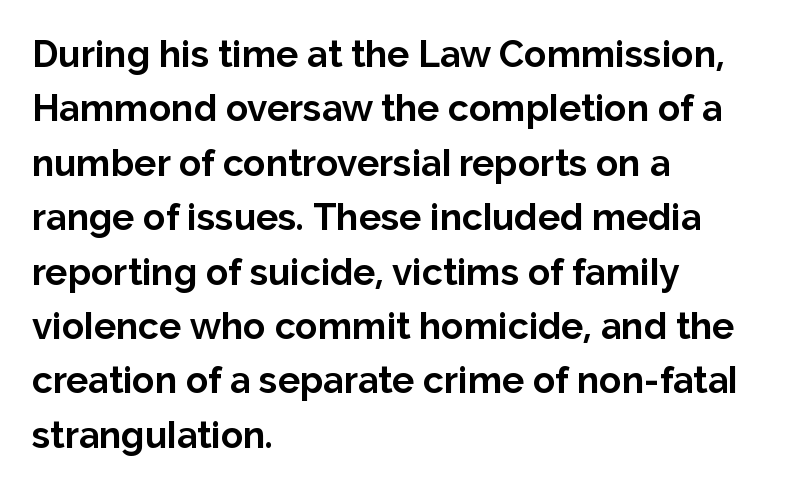
The image shows 37 px bold sans-serif type, upright; set left-aligned, normal line spacing (1.47x), normal letter spacing, not underlined; low stroke contrast and a medium x-height.
